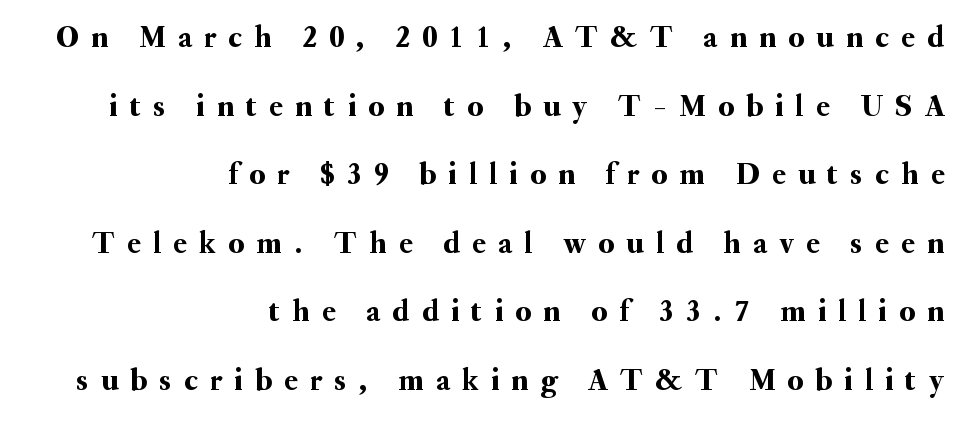
{"serif": "yes", "italic": "no", "width": "normal", "stroke_contrast": "medium", "x_height": "small", "monospaced": "no", "underline": "no", "align": "right", "line_spacing": "loose", "line_spacing_ratio": 2.21, "letter_spacing": "wide", "letter_spacing_em": 0.4, "glyph_px": 31}
